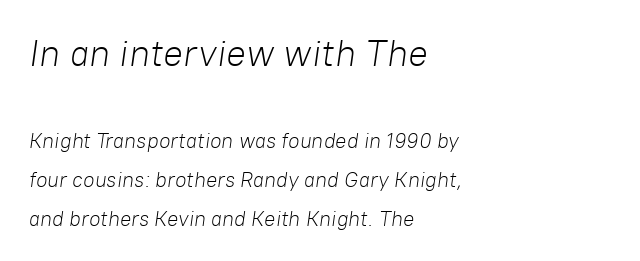
Q: Is the text bold? A: No.
Q: Is the text italic (slanted)? A: Yes, it leans right by about 8 degrees.
Q: Is the text underlined? A: No.
Q: How is the paragraph aligned? A: Left-aligned.
Q: Is the spacing between letters normal or unusually wide? A: Normal.
Q: Which block of text is set in a larger size, the first (top) or the second (bottom)? A: The first (top) one.
Q: Width (condensed, normal, or wide)? A: Normal.
Q: Stroke contrast? A: Low.
Q: x-height? A: Medium.
Q: Monospaced? A: No.
